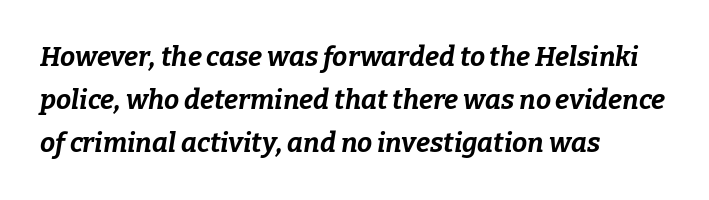
If you drew a line through each stem, it would be angled. This rendering leaves character spacing at its baseline value. Normally led — the rows are evenly, conventionally spaced. Typesetter's note: full bold, strokes at maximum text heaviness. All the whitespace from short lines collects on the right. Descenders are the only things crossing below the line.
